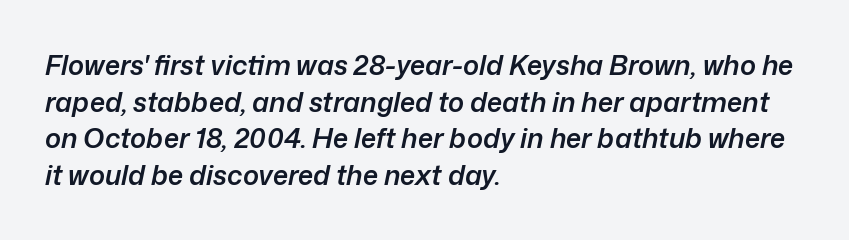
Q: Is the text bold? A: Semi-bold.
Q: Is the text italic (slanted)? A: Yes, it leans right by about 12 degrees.
Q: Is the text underlined? A: No.
Q: How is the paragraph aligned? A: Left-aligned.
Q: Is the spacing between letters normal or unusually wide? A: Normal.
Q: Is the spacing between lines tight, normal or loose? A: Normal.
